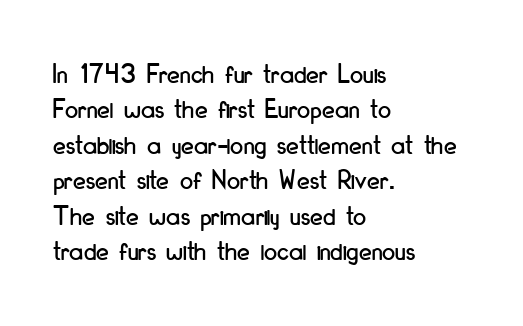
Q: Is the text italic (slanted)? A: No, it is upright.
Q: Is the typeface a serif or a sans-serif typeface? A: Sans-serif.
Q: Is the text underlined? A: No.
Q: How is the paragraph aligned? A: Left-aligned.
Q: Is the spacing between letters normal or unusually wide? A: Normal.
Q: Width (condensed, normal, or wide)? A: Condensed.
Q: Stroke contrast? A: Low.
Q: x-height? A: Small.
Q: Monospaced? A: No.
